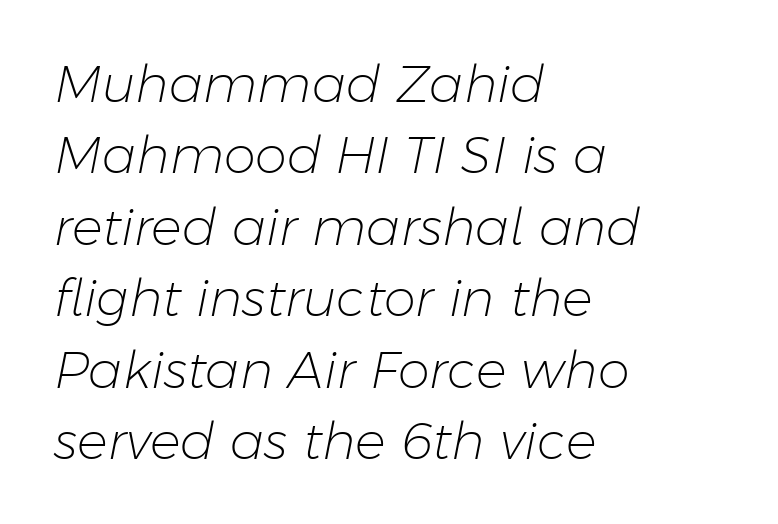
Q: Is the text bold? A: No.
Q: Is the text italic (slanted)? A: Yes, it leans right by about 11 degrees.
Q: Is the text underlined? A: No.
Q: How is the paragraph aligned? A: Left-aligned.
Q: Is the spacing between letters normal or unusually wide? A: Normal.
Q: Is the spacing between lines tight, normal or loose? A: Normal.
Q: Width (condensed, normal, or wide)? A: Normal.
Q: Stroke contrast? A: Low.
Q: x-height? A: Medium.
Q: Monospaced? A: No.
